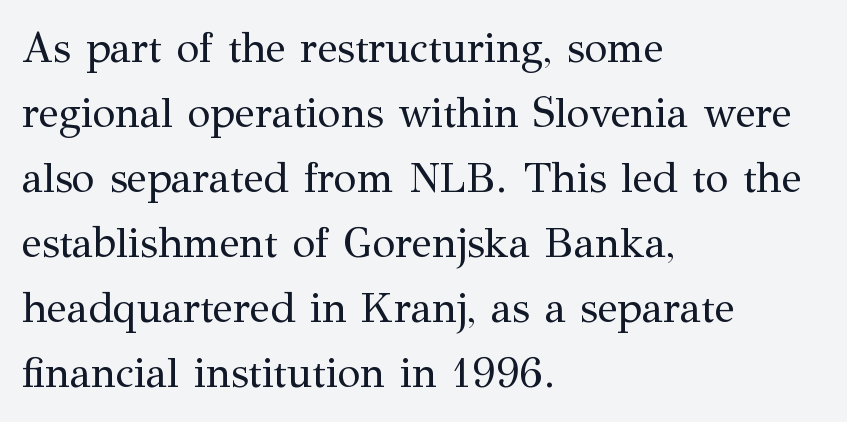
{"serif": "yes", "italic": "no", "bold": "no", "weight": "regular", "width": "normal", "stroke_contrast": "medium", "x_height": "medium", "monospaced": "no", "underline": "no", "align": "left", "line_spacing": "normal", "line_spacing_ratio": 1.55, "letter_spacing": "normal", "letter_spacing_em": 0.0, "glyph_px": 42}
